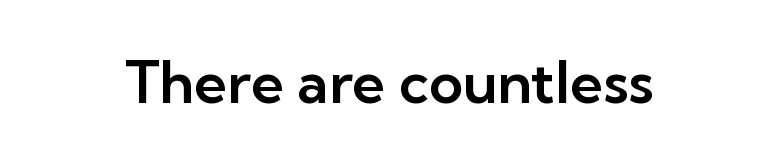
Style check: upright. There is no visible air inserted between adjacent glyphs. Regarding serifs, this sample does without them. Each letter keeps its own natural width here, so spacing adapts to shape. A bare baseline throughout the passage.
